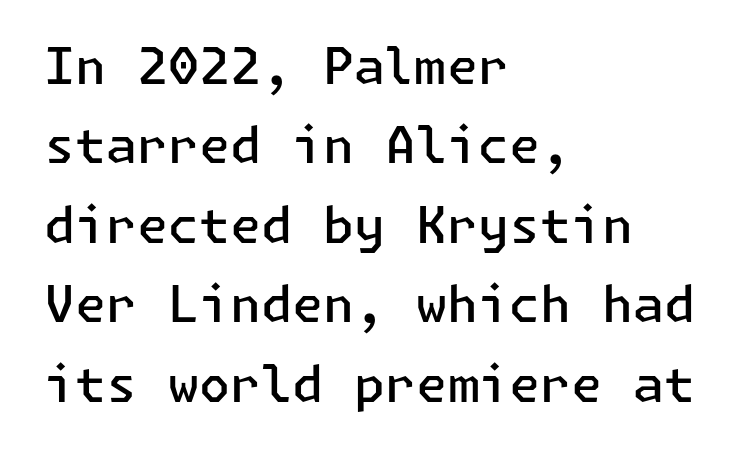
Q: Is the text bold? A: Semi-bold.
Q: Is the text italic (slanted)? A: No, it is upright.
Q: Is the typeface a serif or a sans-serif typeface? A: Sans-serif.
Q: Is the text underlined? A: No.
Q: How is the paragraph aligned? A: Left-aligned.
Q: Is the spacing between letters normal or unusually wide? A: Normal.
Q: Is the spacing between lines tight, normal or loose? A: Normal.
Q: Width (condensed, normal, or wide)? A: Normal.
Q: Stroke contrast? A: Low.
Q: x-height? A: Medium.
